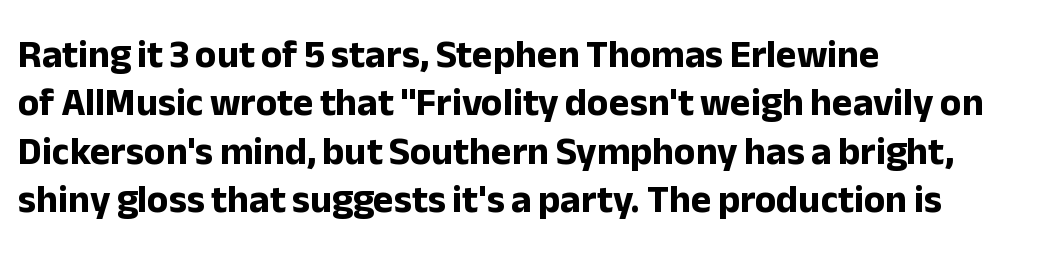
{"serif": "no", "italic": "no", "bold": "yes", "weight": "bold", "width": "normal", "stroke_contrast": "low", "x_height": "medium", "monospaced": "no", "underline": "no", "align": "left", "line_spacing_ratio": 1.24, "letter_spacing": "normal", "letter_spacing_em": 0.0, "glyph_px": 39}
